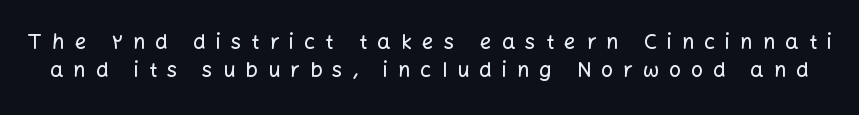
The passage shown has open, widely tracked lettering throughout. You can tell it's not italic because the verticals are truly vertical. The rendering uses a moderate line-height, typical for paragraphs. Decoration check: the copy has no underline.
